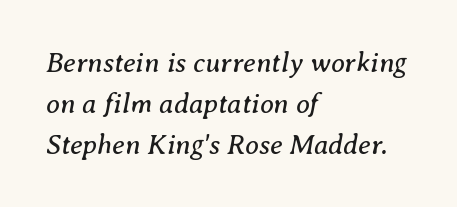
Looks like regular typesetting: each glyph gets only the width it needs. The strokes carry an ordinary text weight at most. The tracking reads as untouched default to a designer's eye. Style check: oblique. Quick note: interline space is typical. Little horizontal feet cap the strokes, marking this as serif type.
